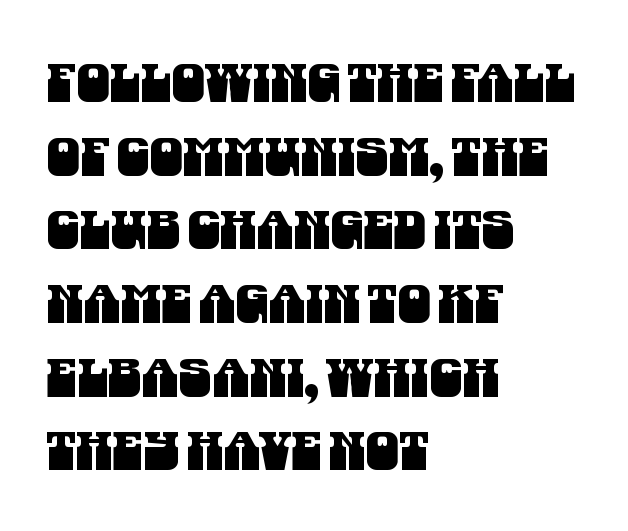
{"serif": "no", "width": "condensed", "stroke_contrast": "medium", "x_height": "large", "monospaced": "no", "underline": "no", "align": "left", "line_spacing": "normal", "line_spacing_ratio": 1.39, "letter_spacing": "normal", "letter_spacing_em": 0.0, "glyph_px": 53}
